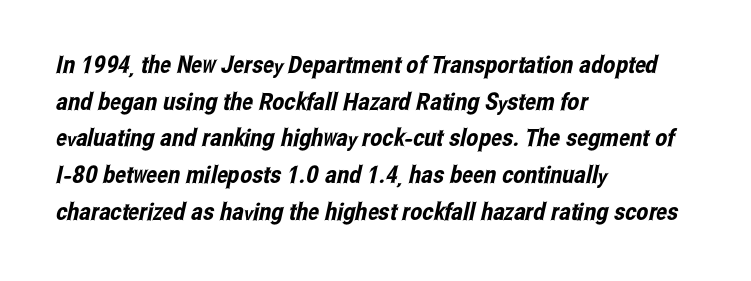
The image shows 24 px text type; set left-aligned, normal line spacing (1.53x), normal letter spacing, not underlined.
